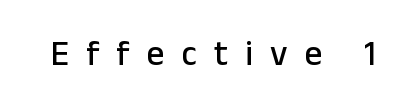
The image shows 35 px sans-serif type, upright; set unusually wide letter spacing (+0.49 em), not underlined; low stroke contrast and a medium x-height.
